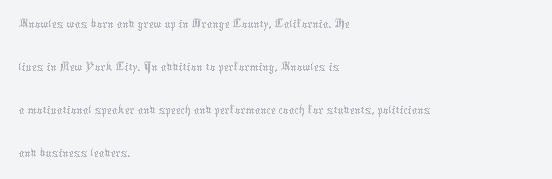
The image shows 28 px thin type, upright; set left-aligned, normal line spacing (1.53x), normal letter spacing, not underlined; medium stroke contrast and a medium x-height.
